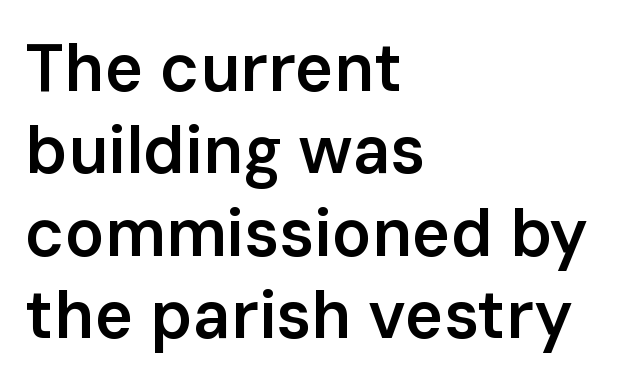
The glyphs in this specimen are sans serif. These lines keep a tight, regular rhythm from letter to letter. The passage shown is not underscored anywhere. The rows are spaced the way most documents space them.
